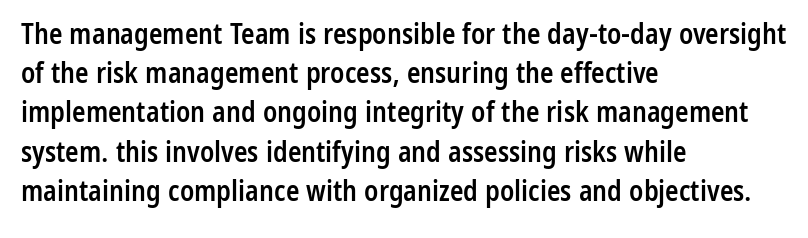
Q: Is the text bold? A: Semi-bold.
Q: Is the text italic (slanted)? A: No, it is upright.
Q: Is the typeface a serif or a sans-serif typeface? A: Sans-serif.
Q: Is the text underlined? A: No.
Q: How is the paragraph aligned? A: Left-aligned.
Q: Is the spacing between letters normal or unusually wide? A: Normal.
Q: Is the spacing between lines tight, normal or loose? A: Normal.
Q: Width (condensed, normal, or wide)? A: Condensed.
Q: Stroke contrast? A: Low.
Q: x-height? A: Medium.
Q: Monospaced? A: No.
